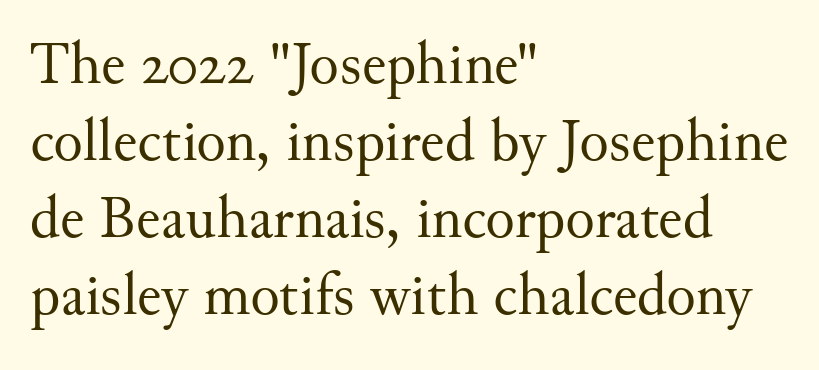
The image shows 61 px regular-weight serif type, upright; set left-aligned, normal line spacing (1.26x), normal letter spacing, not underlined; medium stroke contrast and a small x-height.
